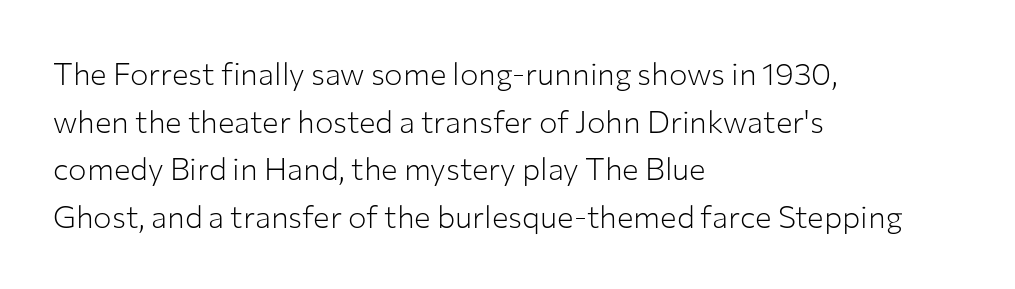
The image shows 31 px light sans-serif type, upright; set left-aligned, normal line spacing (1.54x), normal letter spacing, not underlined; low stroke contrast and a medium x-height.
